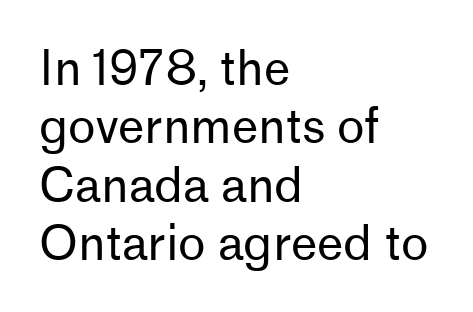
The image shows 47 px regular-weight sans-serif type, upright; set left-aligned, line spacing 1.24x, normal letter spacing, not underlined; low stroke contrast and a medium x-height.
